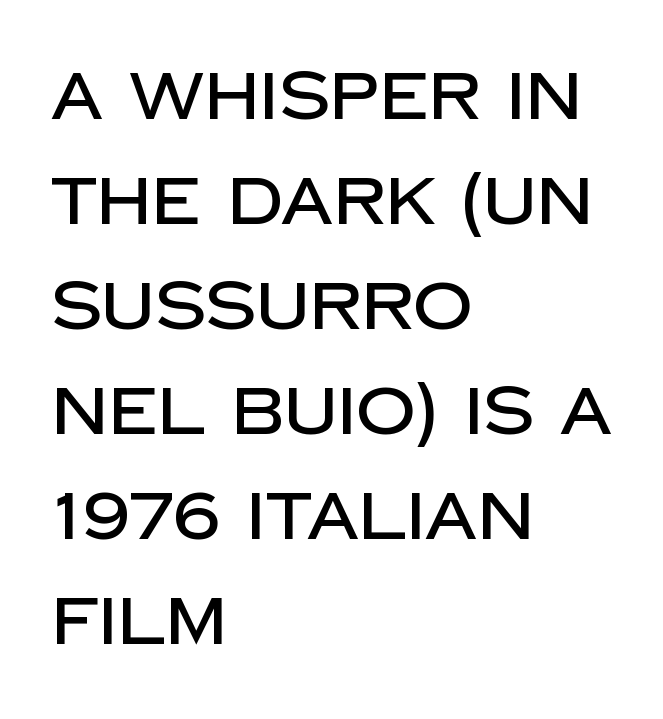
Q: Is the text italic (slanted)? A: No, it is upright.
Q: Is the typeface a serif or a sans-serif typeface? A: Sans-serif.
Q: Is the text underlined? A: No.
Q: How is the paragraph aligned? A: Left-aligned.
Q: Is the spacing between letters normal or unusually wide? A: Normal.
Q: Is the spacing between lines tight, normal or loose? A: Normal.
Q: Width (condensed, normal, or wide)? A: Normal.
Q: Stroke contrast? A: Low.
Q: x-height? A: Large.
Q: Monospaced? A: No.
